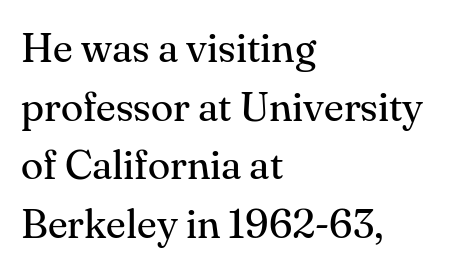
{"serif": "yes", "italic": "no", "bold": "no", "weight": "regular", "width": "normal", "stroke_contrast": "medium", "x_height": "small", "monospaced": "no", "underline": "no", "align": "left", "line_spacing": "normal", "line_spacing_ratio": 1.43, "letter_spacing": "normal", "letter_spacing_em": 0.0, "glyph_px": 41}
